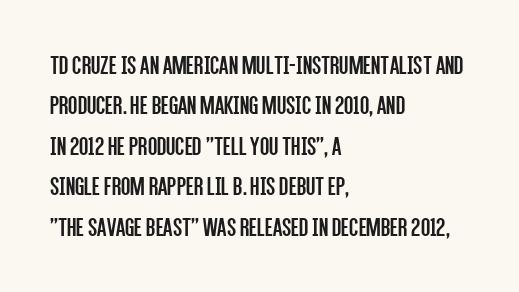
Q: Is the text bold? A: No.
Q: Is the text italic (slanted)? A: No, it is upright.
Q: Is the text underlined? A: No.
Q: How is the paragraph aligned? A: Left-aligned.
Q: Is the spacing between letters normal or unusually wide? A: Normal.
Q: Is the spacing between lines tight, normal or loose? A: Normal.
